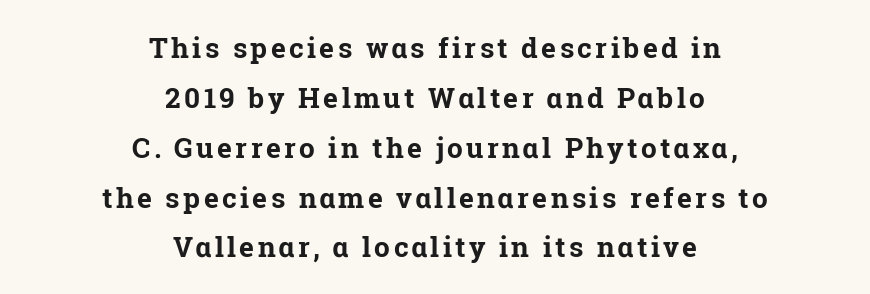
The image shows 28 px bold serif type, upright; set centered, line spacing 1.78x, not underlined; low stroke contrast and a medium x-height.
